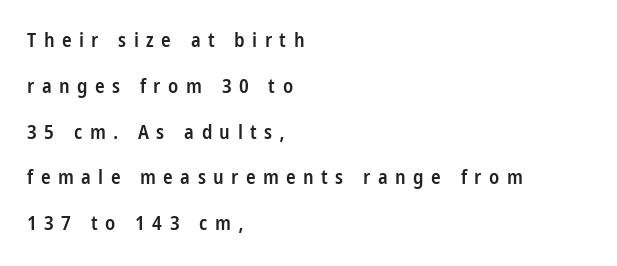
Q: Is the text bold? A: Semi-bold.
Q: Is the text italic (slanted)? A: No, it is upright.
Q: Is the text underlined? A: No.
Q: How is the paragraph aligned? A: Left-aligned.
Q: Is the spacing between letters normal or unusually wide? A: Unusually wide.
Q: Is the spacing between lines tight, normal or loose? A: Loose.
